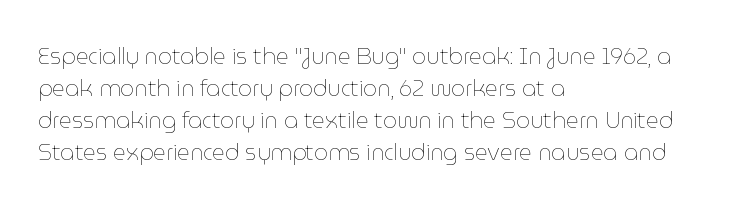
Q: Is the text bold? A: No.
Q: Is the text italic (slanted)? A: No, it is upright.
Q: Is the text underlined? A: No.
Q: How is the paragraph aligned? A: Left-aligned.
Q: Is the spacing between letters normal or unusually wide? A: Normal.
Q: Is the spacing between lines tight, normal or loose? A: Normal.
